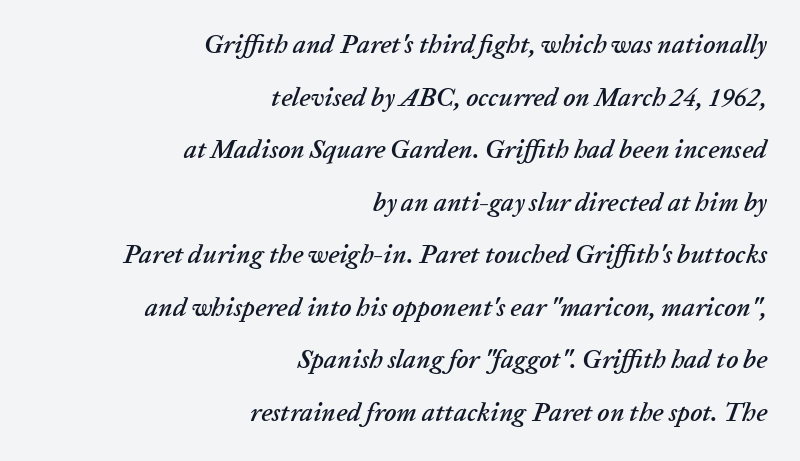
Q: Is the text italic (slanted)? A: Yes, it leans right by about 20 degrees.
Q: Is the text underlined? A: No.
Q: How is the paragraph aligned? A: Right-aligned.
Q: Is the spacing between letters normal or unusually wide? A: Normal.
Q: Is the spacing between lines tight, normal or loose? A: Loose.
